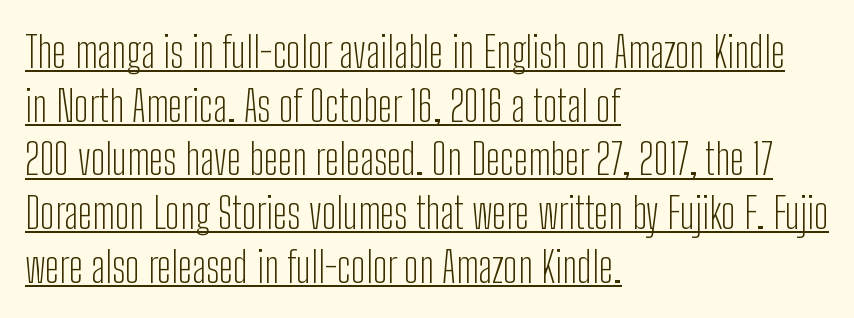
{"serif": "no", "italic": "no", "bold": "no", "weight": "light", "width": "condensed", "stroke_contrast": "low", "x_height": "medium", "monospaced": "no", "underline": "yes", "align": "left", "line_spacing": "normal", "line_spacing_ratio": 1.25, "letter_spacing": "normal", "letter_spacing_em": 0.0, "glyph_px": 43}
